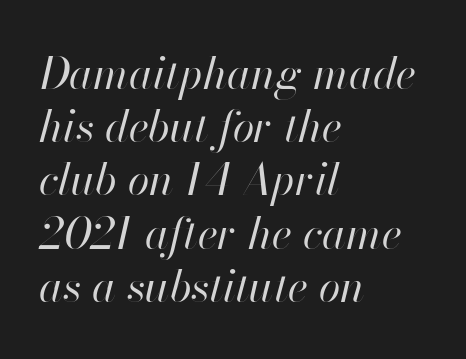
Q: Is the text bold? A: No.
Q: Is the text italic (slanted)? A: Yes, it leans right by about 13 degrees.
Q: Is the text underlined? A: No.
Q: How is the paragraph aligned? A: Left-aligned.
Q: Is the spacing between letters normal or unusually wide? A: Normal.
Q: Width (condensed, normal, or wide)? A: Normal.
Q: Stroke contrast? A: High.
Q: x-height? A: Small.
Q: Monospaced? A: No.
